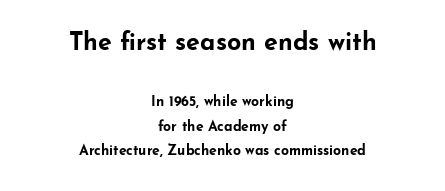
The image shows 25 px bold type, upright; set centered, line spacing 1.76x, normal letter spacing, not underlined; the first (top) block is 1.79x larger.
